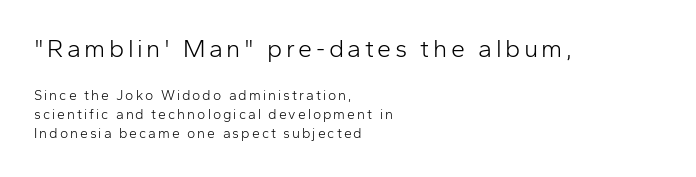
{"italic": "no", "bold": "no", "underline": "no", "align": "left", "line_spacing": "normal", "line_spacing_ratio": 1.34, "larger_block": "first", "size_ratio": 1.79, "glyph_px": 25}
